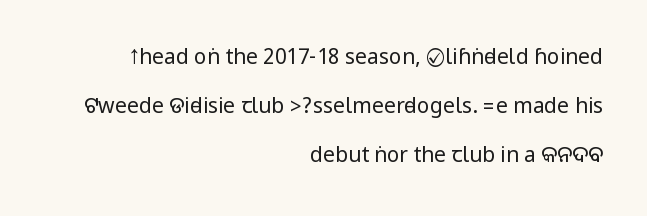
The image shows 21 px text type, upright; set right-aligned, loose line spacing (2.34x), normal letter spacing, not underlined.
